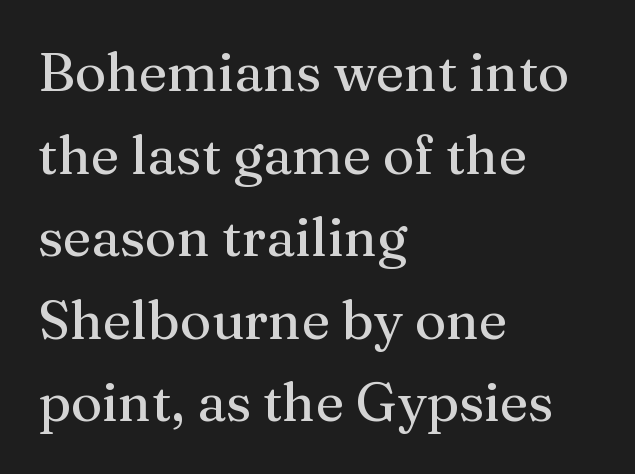
The image shows 54 px serif type, upright; set left-aligned, normal line spacing (1.53x), normal letter spacing, not underlined; medium stroke contrast and a medium x-height.
